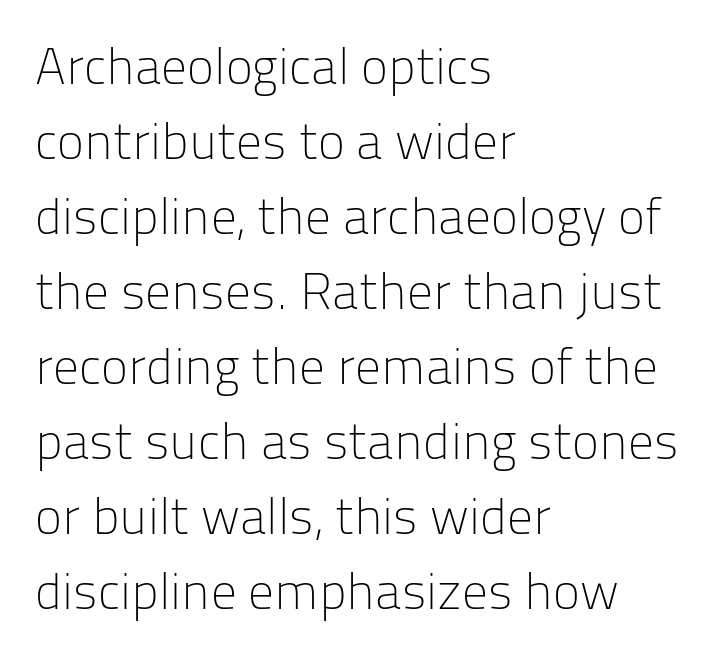
Q: Is the text bold? A: No.
Q: Is the text italic (slanted)? A: No, it is upright.
Q: Is the typeface a serif or a sans-serif typeface? A: Sans-serif.
Q: Is the text underlined? A: No.
Q: How is the paragraph aligned? A: Left-aligned.
Q: Is the spacing between letters normal or unusually wide? A: Normal.
Q: Is the spacing between lines tight, normal or loose? A: Normal.
Q: Width (condensed, normal, or wide)? A: Normal.
Q: Stroke contrast? A: Low.
Q: x-height? A: Medium.
Q: Monospaced? A: No.
